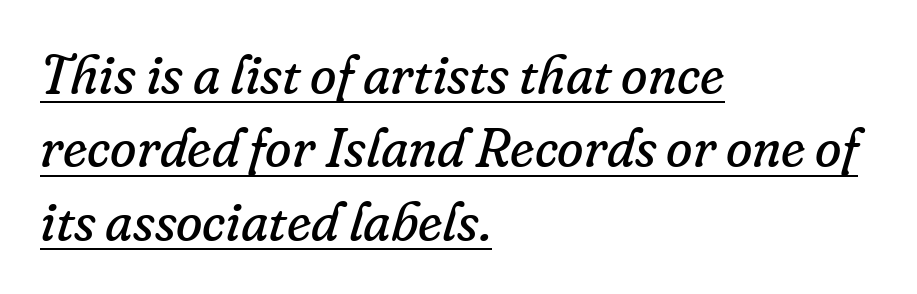
{"serif": "yes", "italic": "yes", "lean": "right", "slant_degrees": 16, "bold": "no", "weight": "regular", "width": "normal", "stroke_contrast": "low", "x_height": "small", "monospaced": "no", "underline": "yes", "align": "left", "line_spacing": "normal", "line_spacing_ratio": 1.36, "letter_spacing": "normal", "letter_spacing_em": 0.0, "glyph_px": 54}
